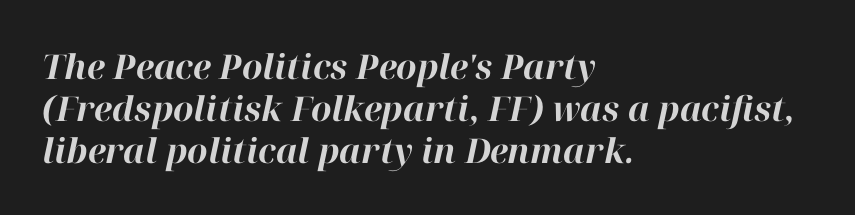
The image shows 34 px bold type, italic (leaning right); set left-aligned, line spacing 1.23x, normal letter spacing, not underlined; high stroke contrast and a medium x-height.
